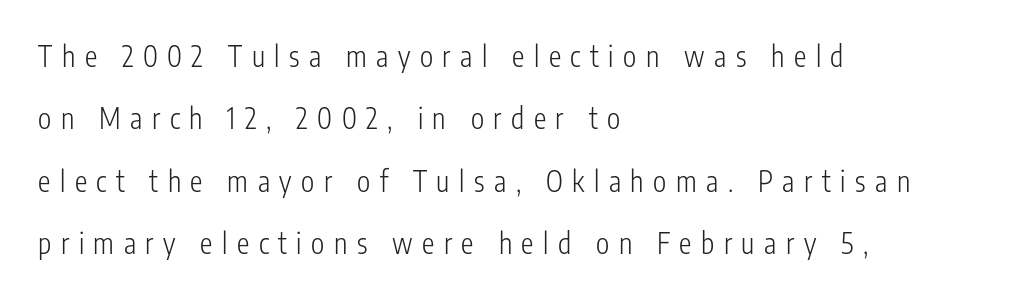
The face used here is proportionally spaced, like ordinary book or web type. A great deal of white space separates one row of letters from the next. Reading down the block, your eye returns to a fixed left position each line. The words here are not underlined. Nope, not italic — everything's standing straight. A light-to-regular cut is what we see here.
